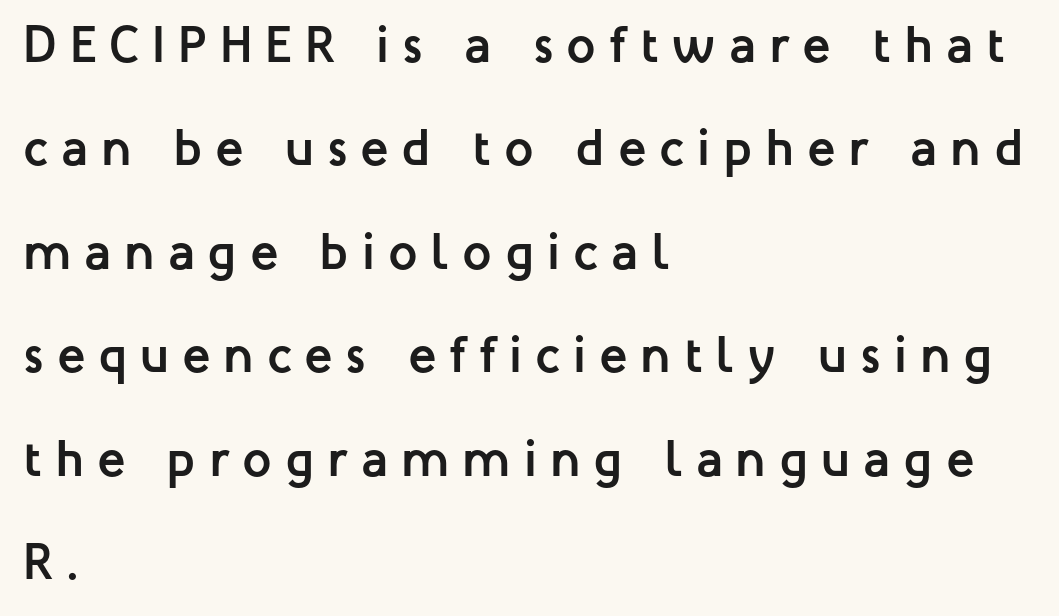
Does the lettering tilt? It doesn't — this is upright. The letters advance in unequal steps, a hallmark of proportional type. The vertical gap from one line to the next is large. You could only call the tracking loose — the letters float apart.
